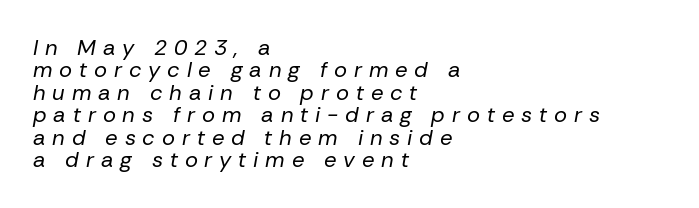
{"italic": "yes", "lean": "right", "slant_degrees": 10, "bold": "no", "underline": "no", "align": "left", "line_spacing": "tight", "line_spacing_ratio": 1.02, "letter_spacing": "wide", "letter_spacing_em": 0.31, "glyph_px": 22}
